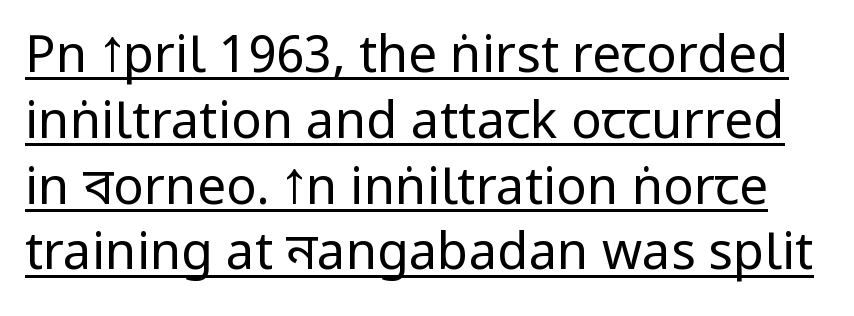
Honestly, the row spacing looks completely unremarkable. The face used here is a sans, in the tradition of grotesques and geometrics. You could not count columns in this text — the font is proportionally spaced. Vertical strokes here are truly vertical. The typeface has the unassuming heft of standard copy or less. Look at the tracking — it's just the regular setting, nothing added.
